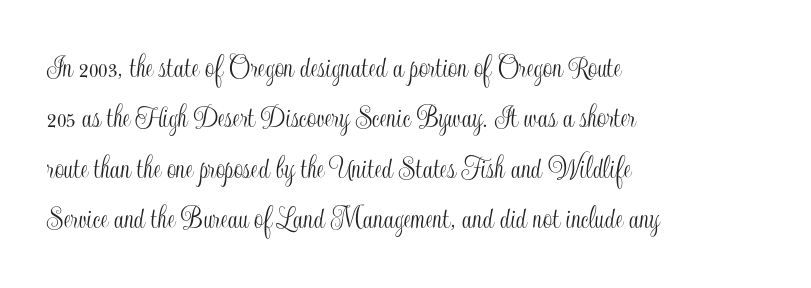
Q: Is the text italic (slanted)? A: Yes.
Q: Is the text underlined? A: No.
Q: How is the paragraph aligned? A: Left-aligned.
Q: Is the spacing between letters normal or unusually wide? A: Normal.
Q: Is the spacing between lines tight, normal or loose? A: Normal.
Q: Width (condensed, normal, or wide)? A: Condensed.
Q: x-height? A: Small.
Q: Monospaced? A: No.
